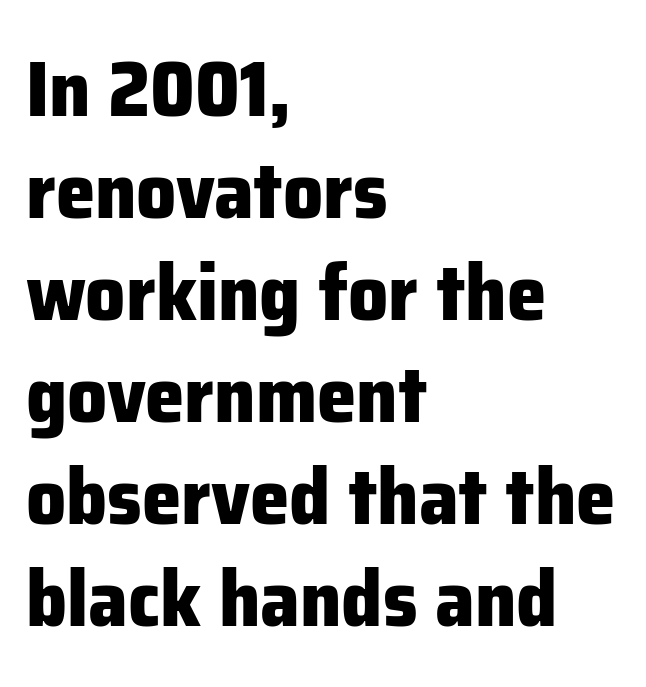
{"serif": "no", "italic": "no", "bold": "yes", "weight": "heavy", "width": "normal", "stroke_contrast": "low", "x_height": "medium", "monospaced": "no", "underline": "no", "align": "left", "line_spacing": "normal", "line_spacing_ratio": 1.29, "letter_spacing": "normal", "letter_spacing_em": 0.0, "glyph_px": 79}
